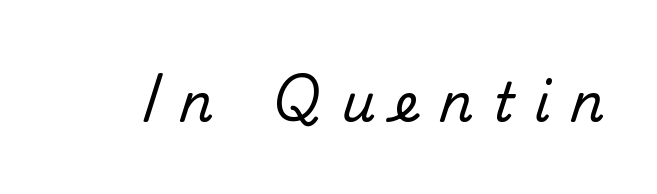
The image shows 53 px sans-serif type; set unusually wide letter spacing (+0.38 em), not underlined; medium stroke contrast and a small x-height.
